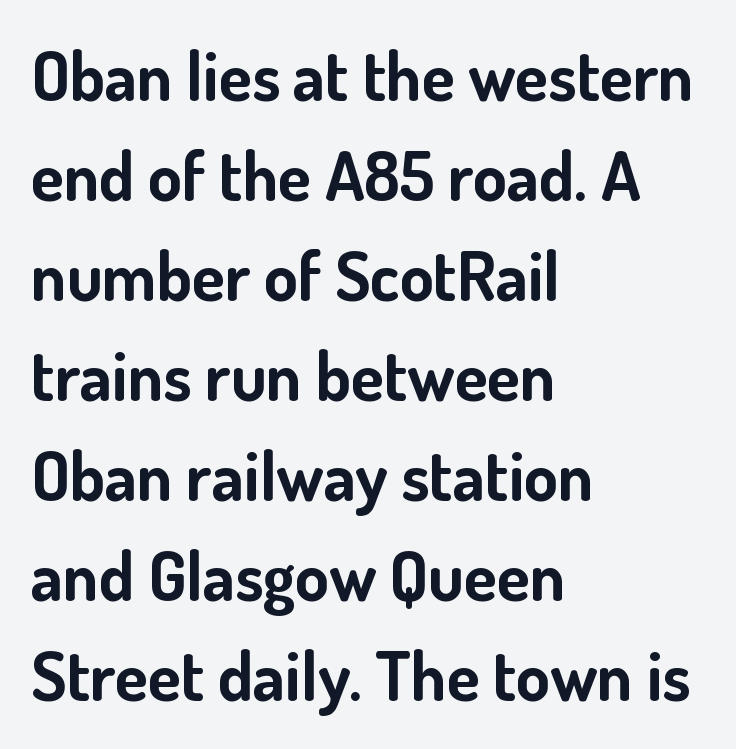
Teacher's note: observe the even left margin — that is flush-left alignment. Font category for this specimen: sans-serif. Posture: vertical. There is no visible air inserted between adjacent glyphs. Nobody drew a line under any word here. The passage shown is emphatically bold.
